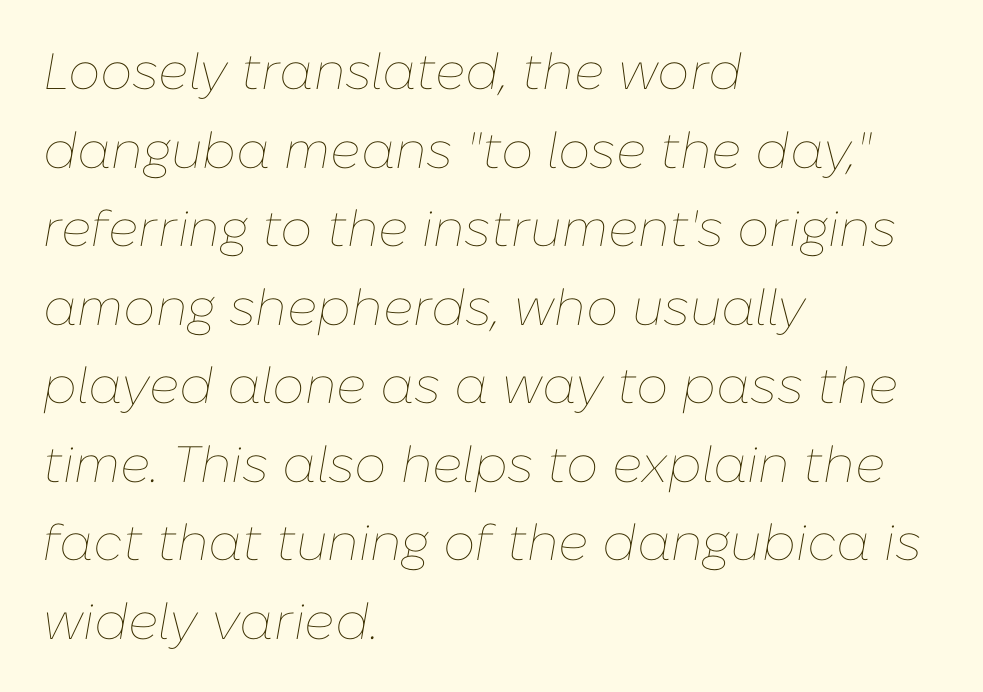
{"italic": "yes", "lean": "right", "slant_degrees": 10, "bold": "no", "weight": "thin", "width": "normal", "stroke_contrast": "low", "x_height": "medium", "monospaced": "no", "underline": "no", "align": "left", "line_spacing": "normal", "line_spacing_ratio": 1.54, "letter_spacing": "normal", "letter_spacing_em": 0.0, "glyph_px": 51}
